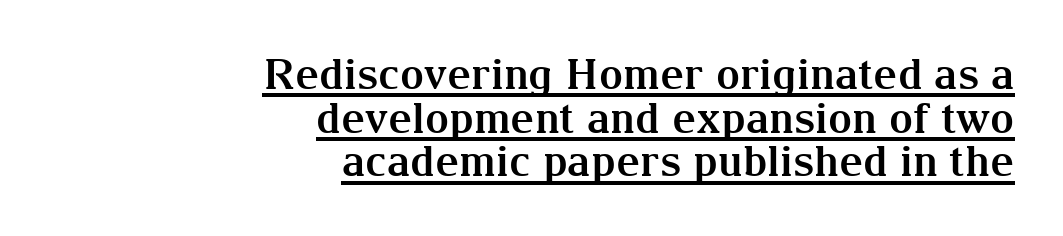
The image shows 42 px bold serif type, upright; set right-aligned, tight line spacing (1.04x), normal letter spacing, underlined; medium stroke contrast and a medium x-height.
